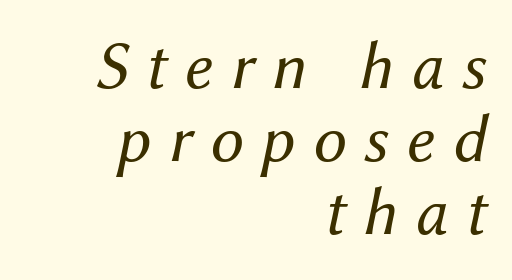
Q: Is the text bold? A: No.
Q: Is the text italic (slanted)? A: Yes, it leans right by about 12 degrees.
Q: Is the text underlined? A: No.
Q: How is the paragraph aligned? A: Right-aligned.
Q: Is the spacing between letters normal or unusually wide? A: Unusually wide.
Q: Is the spacing between lines tight, normal or loose? A: Tight.
Q: Width (condensed, normal, or wide)? A: Normal.
Q: Stroke contrast? A: Medium.
Q: x-height? A: Medium.
Q: Monospaced? A: No.
